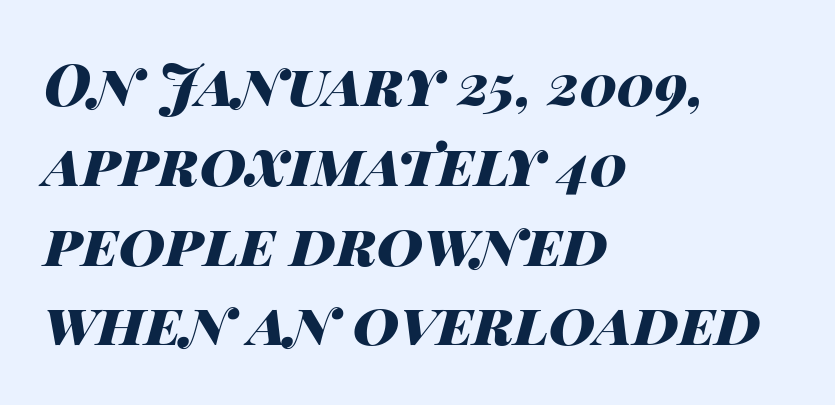
{"italic": "yes", "lean": "right", "slant_degrees": 14, "bold": "yes", "weight": "heavy", "width": "wide", "stroke_contrast": "high", "x_height": "large", "monospaced": "no", "underline": "no", "align": "left", "line_spacing": "normal", "line_spacing_ratio": 1.4, "letter_spacing": "normal", "letter_spacing_em": 0.0, "glyph_px": 57}
